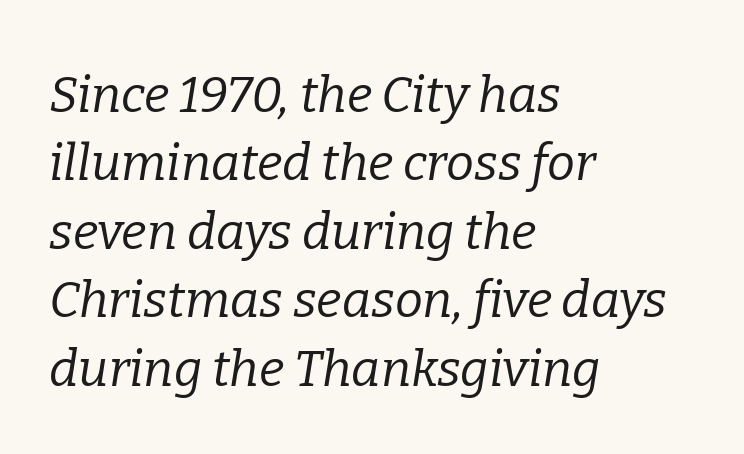
The image shows 50 px regular-weight serif type, italic (leaning right); set left-aligned, normal line spacing (1.37x), normal letter spacing, not underlined; low stroke contrast and a medium x-height.
